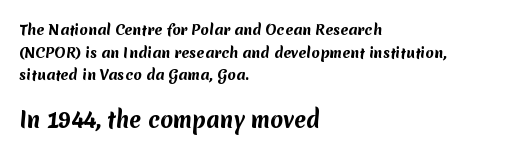
{"bold": "yes", "underline": "no", "align": "left", "line_spacing": "normal", "line_spacing_ratio": 1.62, "letter_spacing": "normal", "letter_spacing_em": 0.0, "larger_block": "second", "size_ratio": 1.5, "glyph_px": 21}
